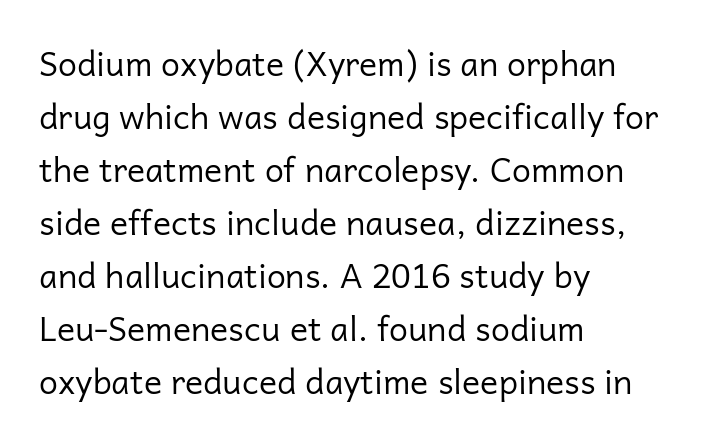
Q: Is the text bold? A: No.
Q: Is the text italic (slanted)? A: No, it is upright.
Q: Is the typeface a serif or a sans-serif typeface? A: Sans-serif.
Q: Is the text underlined? A: No.
Q: How is the paragraph aligned? A: Left-aligned.
Q: Is the spacing between letters normal or unusually wide? A: Normal.
Q: Is the spacing between lines tight, normal or loose? A: Normal.
Q: Width (condensed, normal, or wide)? A: Normal.
Q: Stroke contrast? A: Low.
Q: x-height? A: Medium.
Q: Monospaced? A: No.
